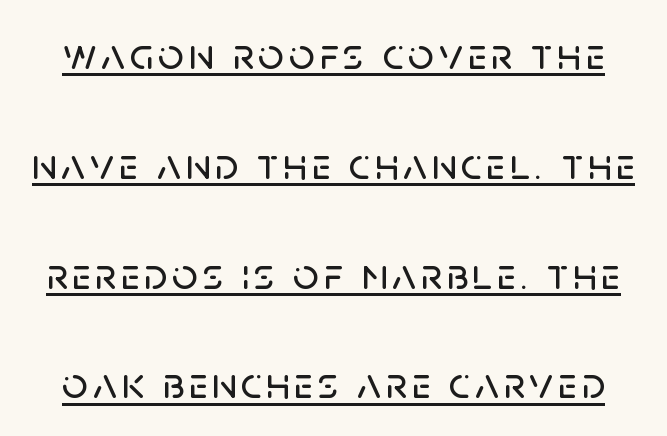
The words here are underlined. Quick note: not italic, upright. These lines stand farther apart than default settings would place them. No feet cap the strokes, marking this as sans-serif type. Note the varied advance widths — an 'i' is clearly narrower than an 'm'.
